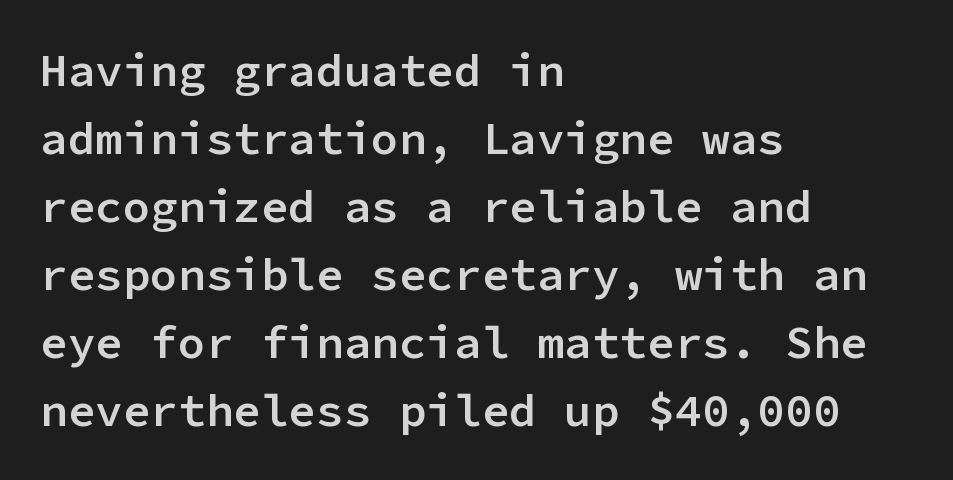
Q: Is the text bold? A: Semi-bold.
Q: Is the text italic (slanted)? A: No, it is upright.
Q: Is the typeface a serif or a sans-serif typeface? A: Sans-serif.
Q: Is the text underlined? A: No.
Q: How is the paragraph aligned? A: Left-aligned.
Q: Is the spacing between letters normal or unusually wide? A: Normal.
Q: Is the spacing between lines tight, normal or loose? A: Normal.
Q: Width (condensed, normal, or wide)? A: Normal.
Q: Stroke contrast? A: Low.
Q: x-height? A: Medium.
Q: Monospaced? A: Yes.
